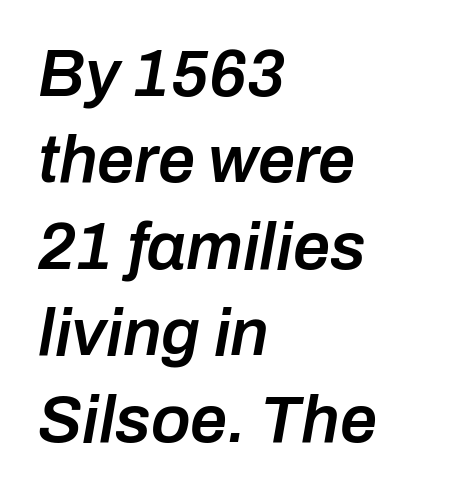
Tall strokes in this sample are angled rather than plumb. Vertical spacing — default. The strip under each line holds only bare page. Is the letter spacing exaggerated? No — it looks like the ordinary default.
